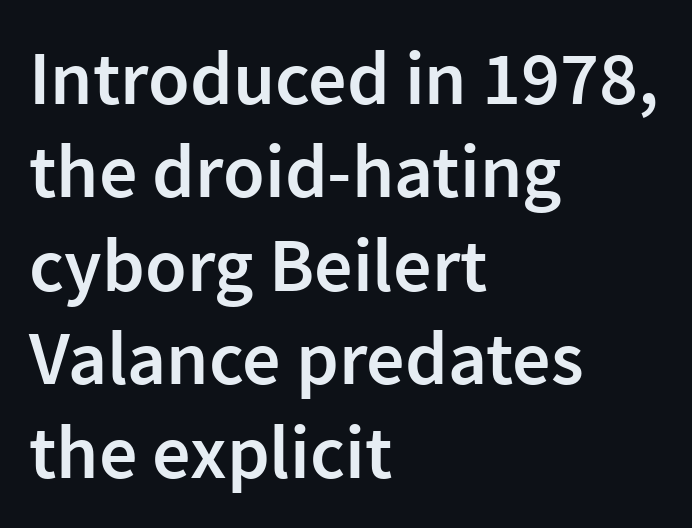
{"serif": "no", "italic": "no", "bold": "semi", "weight": "semibold", "width": "normal", "x_height": "medium", "monospaced": "no", "underline": "no", "align": "left", "line_spacing_ratio": 1.23, "letter_spacing": "normal", "letter_spacing_em": 0.0, "glyph_px": 76}
